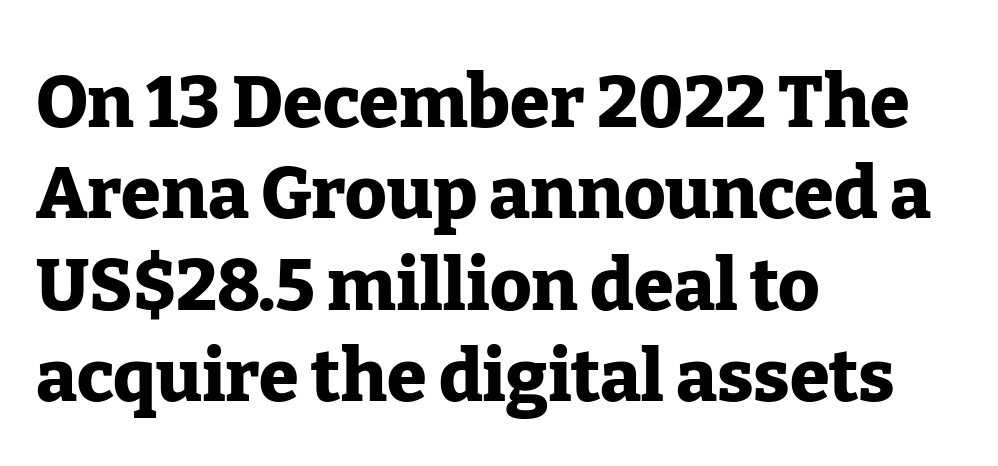
Q: Is the text bold? A: Yes.
Q: Is the text italic (slanted)? A: No, it is upright.
Q: Is the typeface a serif or a sans-serif typeface? A: Serif.
Q: Is the text underlined? A: No.
Q: How is the paragraph aligned? A: Left-aligned.
Q: Is the spacing between letters normal or unusually wide? A: Normal.
Q: Is the spacing between lines tight, normal or loose? A: Normal.
Q: Width (condensed, normal, or wide)? A: Normal.
Q: Stroke contrast? A: Low.
Q: x-height? A: Medium.
Q: Monospaced? A: No.
